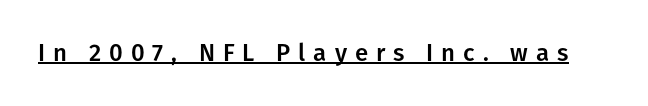
Tall strokes in this sample are plumb rather than angled. Loose tracking; the words dissolve into strings of separated letters. Each line of the rendering has a horizontal stroke beneath the glyphs.
